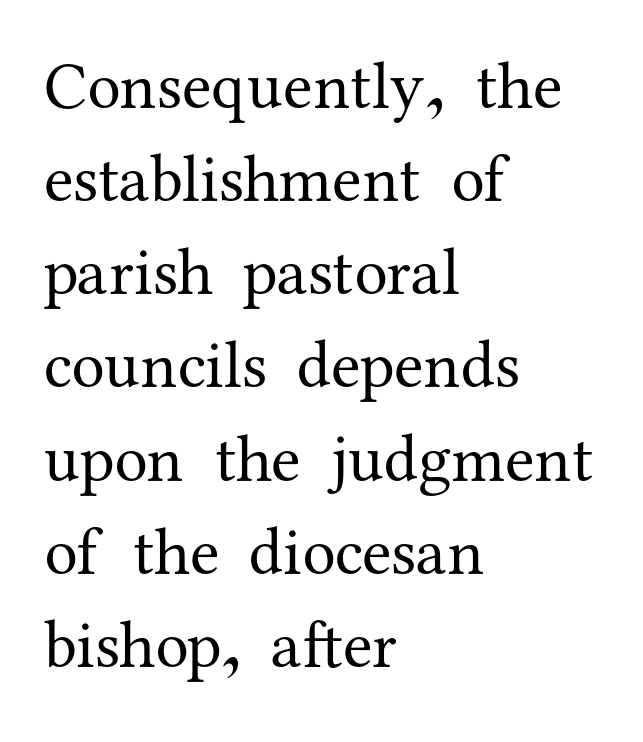
Q: Is the text bold? A: No.
Q: Is the text italic (slanted)? A: No, it is upright.
Q: Is the typeface a serif or a sans-serif typeface? A: Serif.
Q: Is the text underlined? A: No.
Q: How is the paragraph aligned? A: Left-aligned.
Q: Is the spacing between letters normal or unusually wide? A: Normal.
Q: Is the spacing between lines tight, normal or loose? A: Normal.
Q: Width (condensed, normal, or wide)? A: Normal.
Q: Stroke contrast? A: Medium.
Q: x-height? A: Medium.
Q: Monospaced? A: No.
